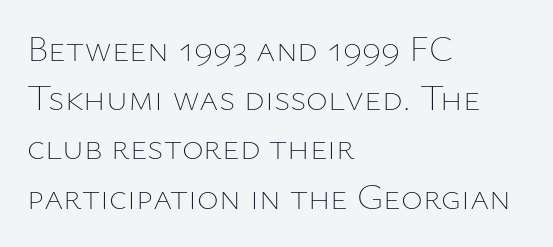
{"italic": "no", "bold": "no", "weight": "thin", "width": "normal", "stroke_contrast": "low", "x_height": "medium", "monospaced": "no", "underline": "no", "align": "left", "line_spacing": "normal", "line_spacing_ratio": 1.33, "letter_spacing": "normal", "letter_spacing_em": 0.0, "glyph_px": 37}
